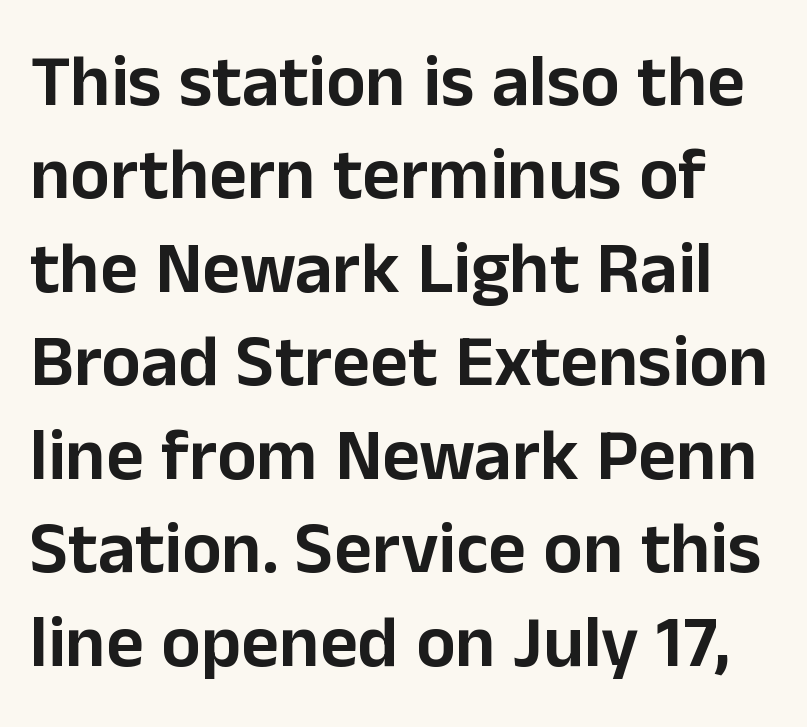
{"serif": "no", "italic": "no", "width": "normal", "stroke_contrast": "low", "x_height": "medium", "monospaced": "no", "underline": "no", "line_spacing": "normal", "line_spacing_ratio": 1.28, "letter_spacing": "normal", "letter_spacing_em": 0.0, "glyph_px": 73}
